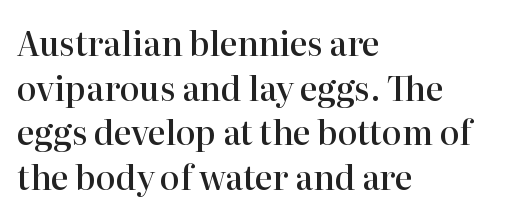
The image shows 33 px semibold serif type, upright; set left-aligned, normal line spacing (1.35x), normal letter spacing, not underlined; high stroke contrast and a medium x-height.
